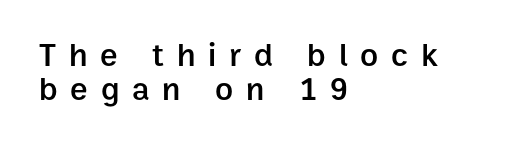
{"serif": "no", "italic": "no", "bold": "semi", "weight": "semibold", "width": "normal", "stroke_contrast": "low", "x_height": "medium", "monospaced": "no", "underline": "no", "align": "left", "line_spacing": "tight", "line_spacing_ratio": 1.04, "letter_spacing": "wide", "letter_spacing_em": 0.39, "glyph_px": 33}
